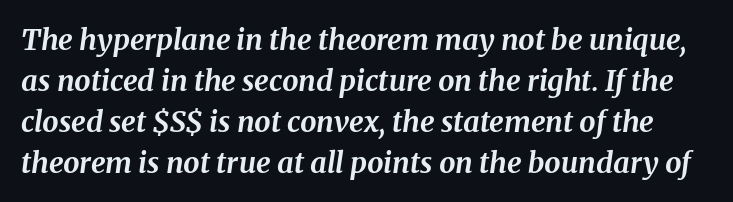
Q: Is the text bold? A: Yes.
Q: Is the text italic (slanted)? A: Yes, it leans right by about 8 degrees.
Q: Is the typeface a serif or a sans-serif typeface? A: Serif.
Q: Is the text underlined? A: No.
Q: Is the spacing between letters normal or unusually wide? A: Normal.
Q: Is the spacing between lines tight, normal or loose? A: Normal.
Q: Width (condensed, normal, or wide)? A: Normal.
Q: Stroke contrast? A: Medium.
Q: x-height? A: Medium.
Q: Monospaced? A: No.
